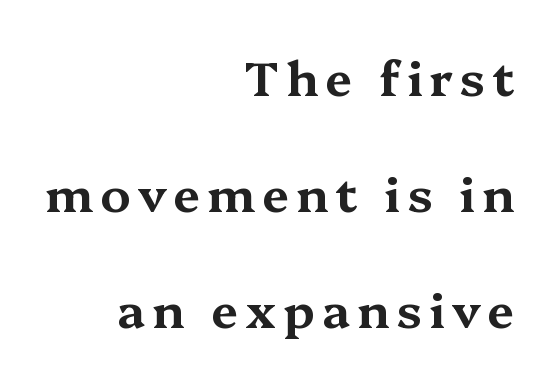
The image shows 48 px wide serif type, upright; set right-aligned, loose line spacing (2.42x), not underlined; medium stroke contrast and a medium x-height.
